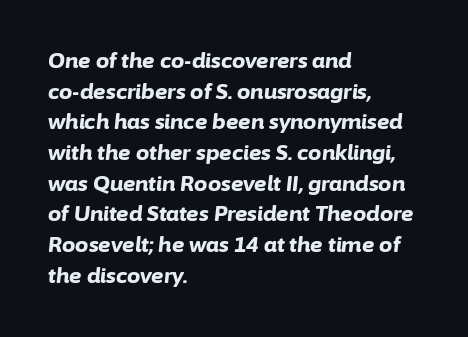
{"italic": "yes", "lean": "right", "slant_degrees": 6, "bold": "yes", "underline": "no", "align": "left", "line_spacing": "normal", "line_spacing_ratio": 1.46, "letter_spacing": "normal", "letter_spacing_em": 0.0, "glyph_px": 21}
